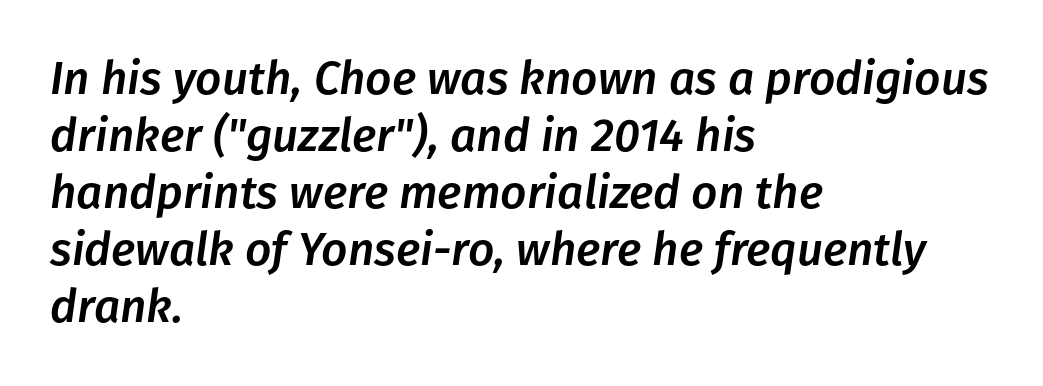
The image shows 46 px text type, italic (leaning right); set left-aligned, line spacing 1.24x, normal letter spacing, not underlined; low stroke contrast and a medium x-height.
